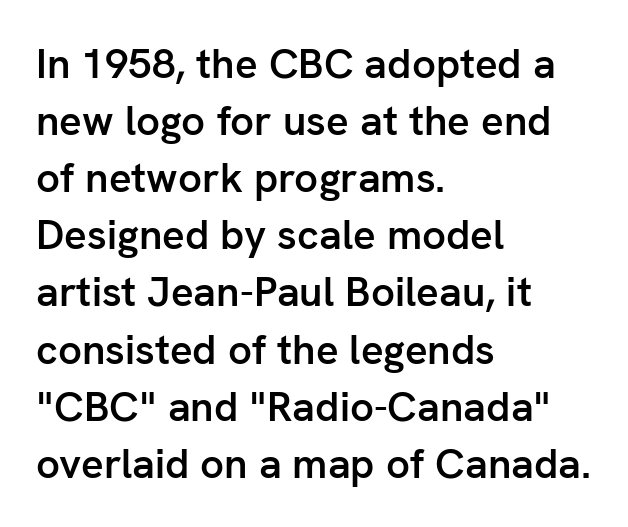
The image shows 42 px semibold sans-serif type, upright; set left-aligned, normal line spacing (1.36x), normal letter spacing, not underlined; low stroke contrast and a medium x-height.
